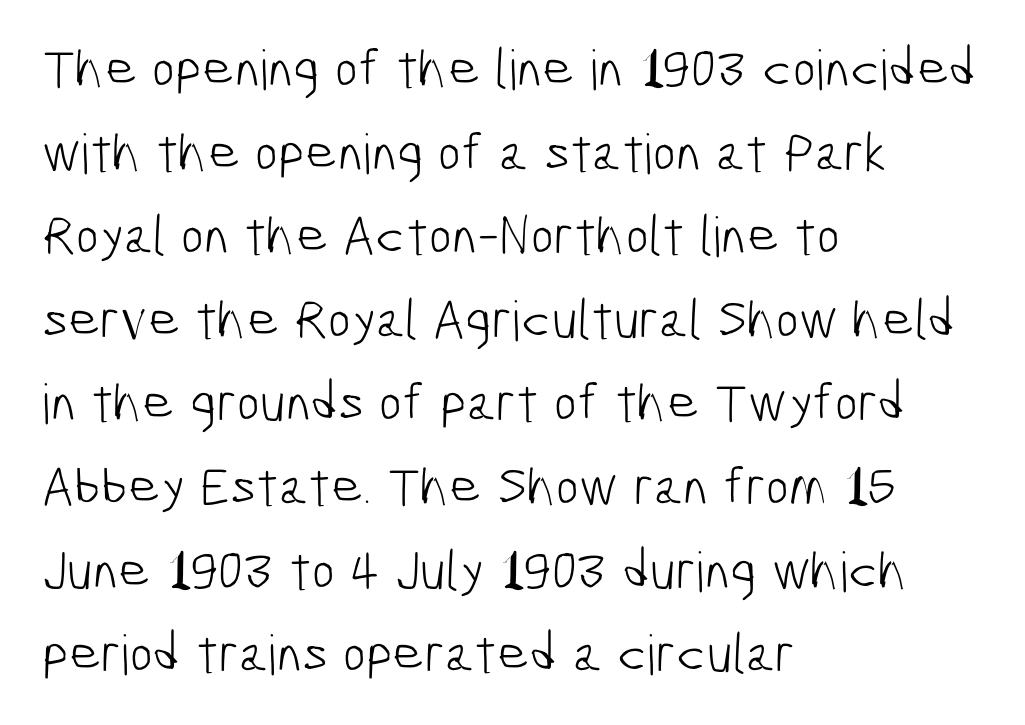
Q: Is the text bold? A: No.
Q: Is the typeface a serif or a sans-serif typeface? A: Sans-serif.
Q: Is the text underlined? A: No.
Q: How is the paragraph aligned? A: Left-aligned.
Q: Is the spacing between letters normal or unusually wide? A: Normal.
Q: Is the spacing between lines tight, normal or loose? A: Normal.
Q: Width (condensed, normal, or wide)? A: Condensed.
Q: Stroke contrast? A: Low.
Q: x-height? A: Medium.
Q: Monospaced? A: No.
